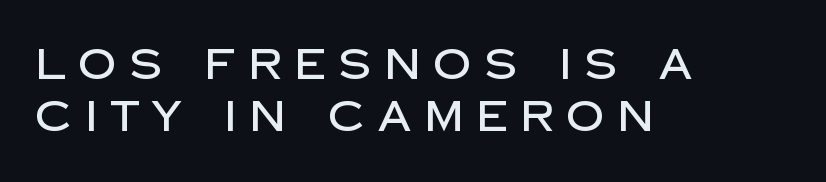
{"serif": "no", "italic": "no", "width": "normal", "stroke_contrast": "low", "x_height": "large", "monospaced": "no", "underline": "no", "align": "left", "line_spacing_ratio": 1.24, "letter_spacing": "wide", "letter_spacing_em": 0.31, "glyph_px": 42}
